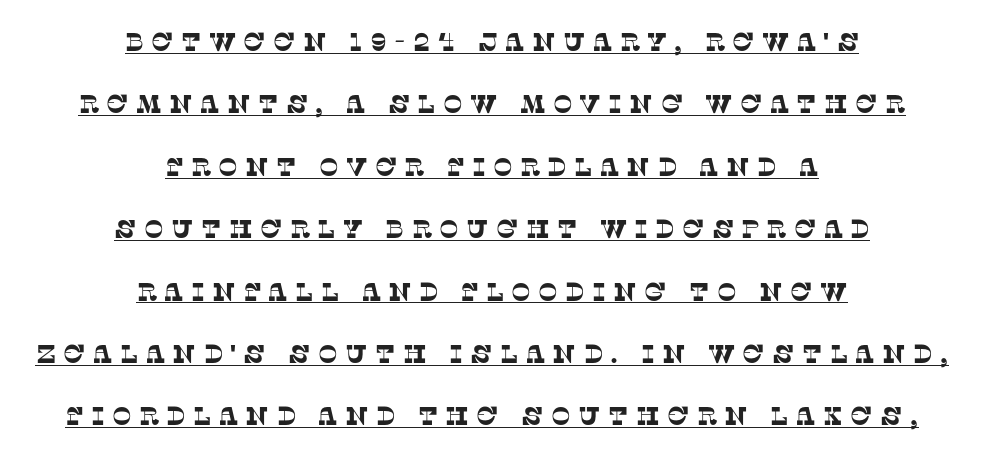
This rendering uses center alignment, leaving both contours irregular but symmetric. A baseline rule has been typeset under these characters. How would I describe the line gaps? Wide and relaxed. Compared with typical body copy, the letter spacing here is much looser.
